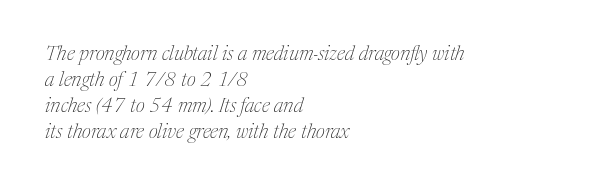
Students, observe: this is what conventionally led text looks like. Words float on clear page, feet unadorned. How are the letters spaced? Ordinarily, with no added tracking. Weight: in the light-to-regular range. Left-aligned paragraph, ragged on the right.
